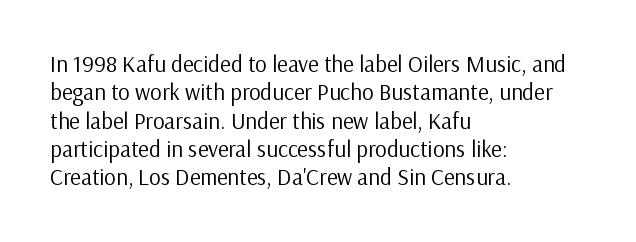
Q: Is the text bold? A: No.
Q: Is the text italic (slanted)? A: No, it is upright.
Q: Is the text underlined? A: No.
Q: How is the paragraph aligned? A: Left-aligned.
Q: Is the spacing between letters normal or unusually wide? A: Normal.
